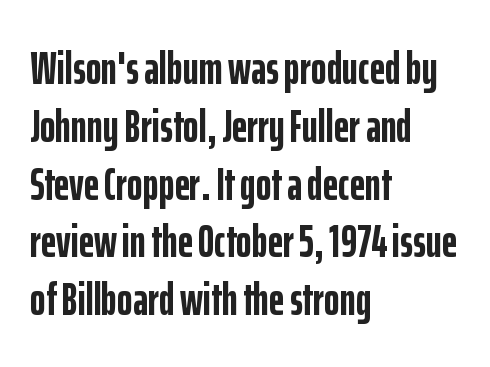
Grotesque or geometric, the face here clearly has no serifs. The passage shown is typed in a proportional face where columns would drift. Underline: absent. Each line starts at the same left margin while the right side varies.
